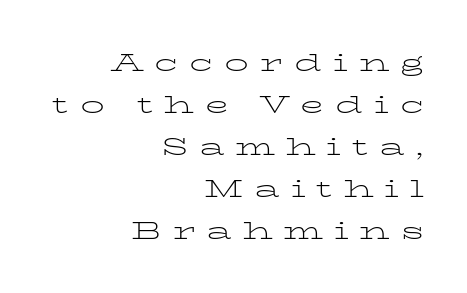
Q: Is the text bold? A: No.
Q: Is the text italic (slanted)? A: No, it is upright.
Q: Is the text underlined? A: No.
Q: How is the paragraph aligned? A: Right-aligned.
Q: Is the spacing between letters normal or unusually wide? A: Unusually wide.
